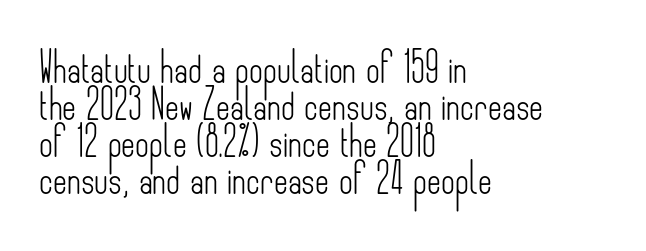
The rendering uses natural spacing where letterforms have individual widths. Observe the absence of serifs on each vertical stroke in this sample. Weight class: somewhere from thin through regular. Designer's note — italics off, roman on. Line starts are locked; line ends wander. Compared with typical body copy, the letter spacing here is the same.
